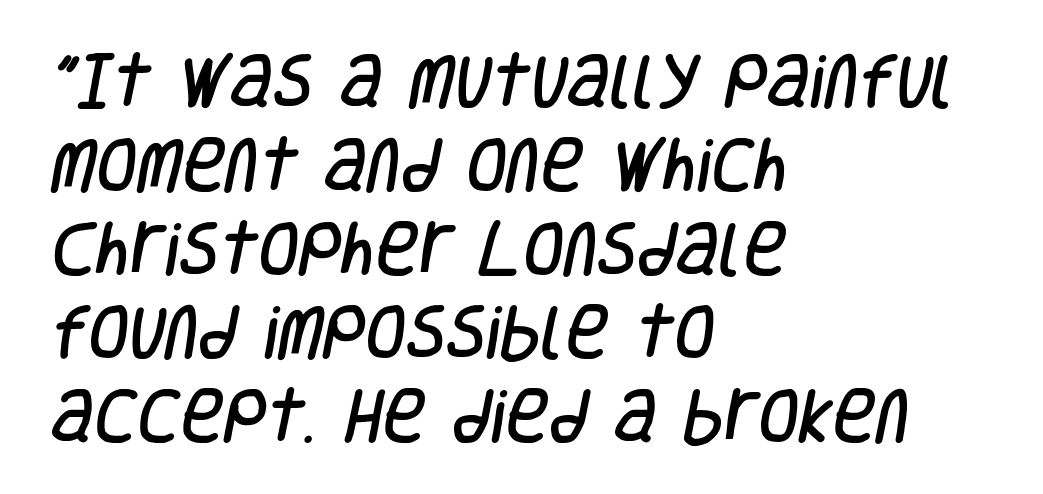
{"serif": "no", "width": "condensed", "stroke_contrast": "low", "x_height": "large", "monospaced": "no", "underline": "no", "align": "left", "line_spacing": "normal", "line_spacing_ratio": 1.42, "letter_spacing": "normal", "letter_spacing_em": 0.0, "glyph_px": 59}
